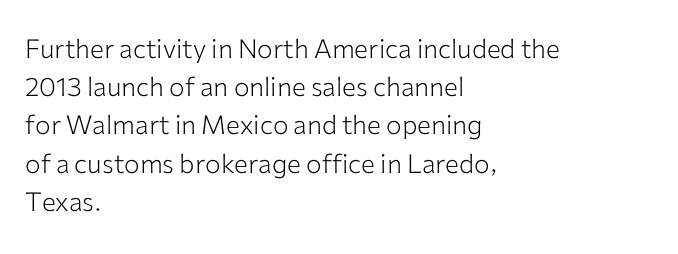
Q: Is the text bold? A: No.
Q: Is the text italic (slanted)? A: No, it is upright.
Q: Is the text underlined? A: No.
Q: How is the paragraph aligned? A: Left-aligned.
Q: Is the spacing between letters normal or unusually wide? A: Normal.
Q: Is the spacing between lines tight, normal or loose? A: Normal.
